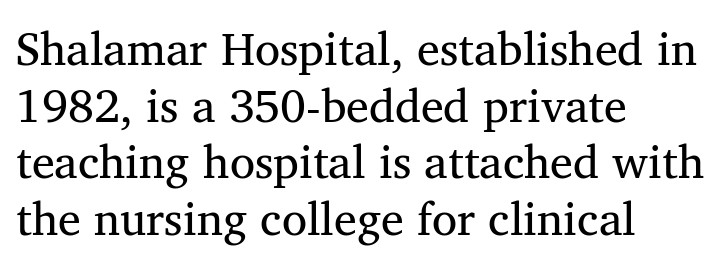
{"serif": "yes", "italic": "no", "bold": "no", "weight": "regular", "width": "normal", "stroke_contrast": "medium", "x_height": "medium", "monospaced": "no", "underline": "no", "align": "left", "line_spacing_ratio": 1.23, "letter_spacing": "normal", "letter_spacing_em": 0.0, "glyph_px": 46}
